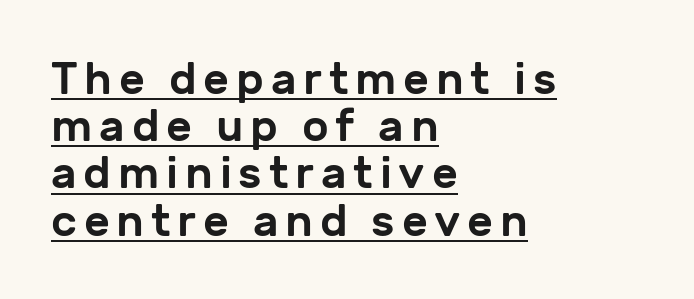
{"serif": "no", "italic": "no", "width": "normal", "stroke_contrast": "low", "x_height": "medium", "monospaced": "no", "underline": "yes", "align": "left", "line_spacing": "tight", "line_spacing_ratio": 1.05, "glyph_px": 45}
